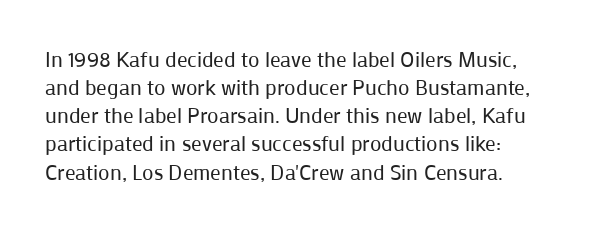
{"italic": "no", "bold": "no", "underline": "no", "line_spacing": "normal", "line_spacing_ratio": 1.34, "letter_spacing": "normal", "letter_spacing_em": 0.0, "glyph_px": 21}
